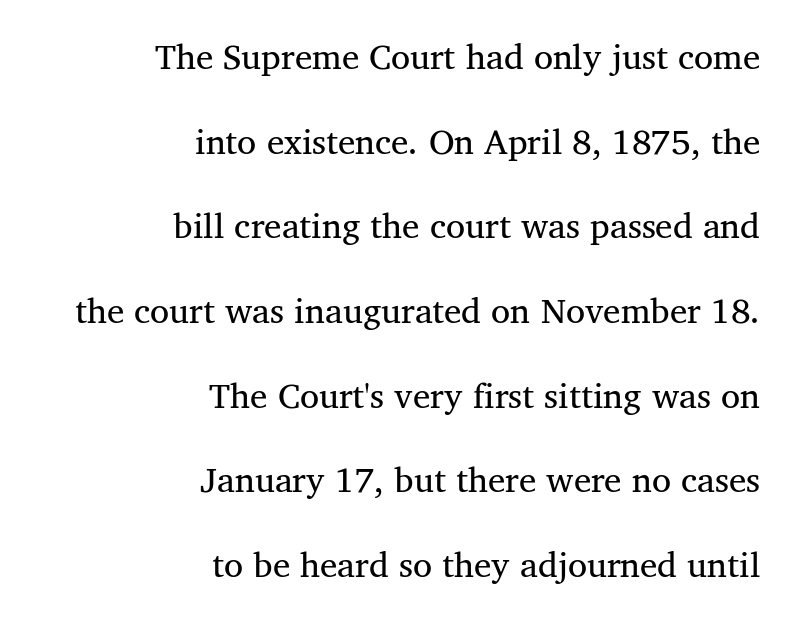
Q: Is the text bold? A: No.
Q: Is the typeface a serif or a sans-serif typeface? A: Serif.
Q: Is the text underlined? A: No.
Q: How is the paragraph aligned? A: Right-aligned.
Q: Is the spacing between letters normal or unusually wide? A: Normal.
Q: Is the spacing between lines tight, normal or loose? A: Loose.
Q: Width (condensed, normal, or wide)? A: Normal.
Q: Stroke contrast? A: Medium.
Q: x-height? A: Medium.
Q: Monospaced? A: No.
